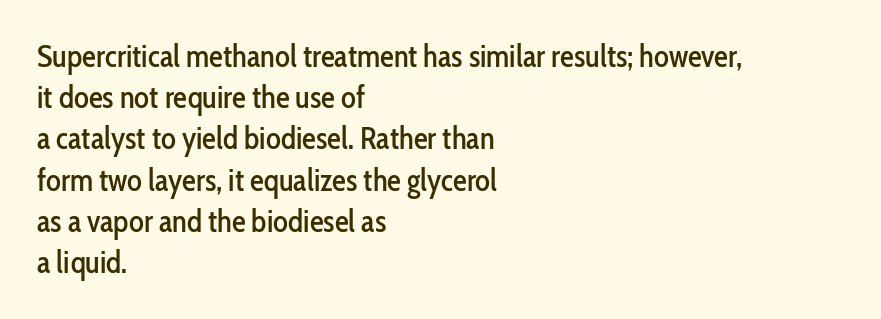
The letters sit at their default tracking, neither squeezed nor spread. Leading matches the norm, producing a regular column. A roman cut, with each character standing at attention. These lines are rendered in a variable-pitch font. Casual observation: everything's shoved over to the left. Plain, unruled lines of type.
